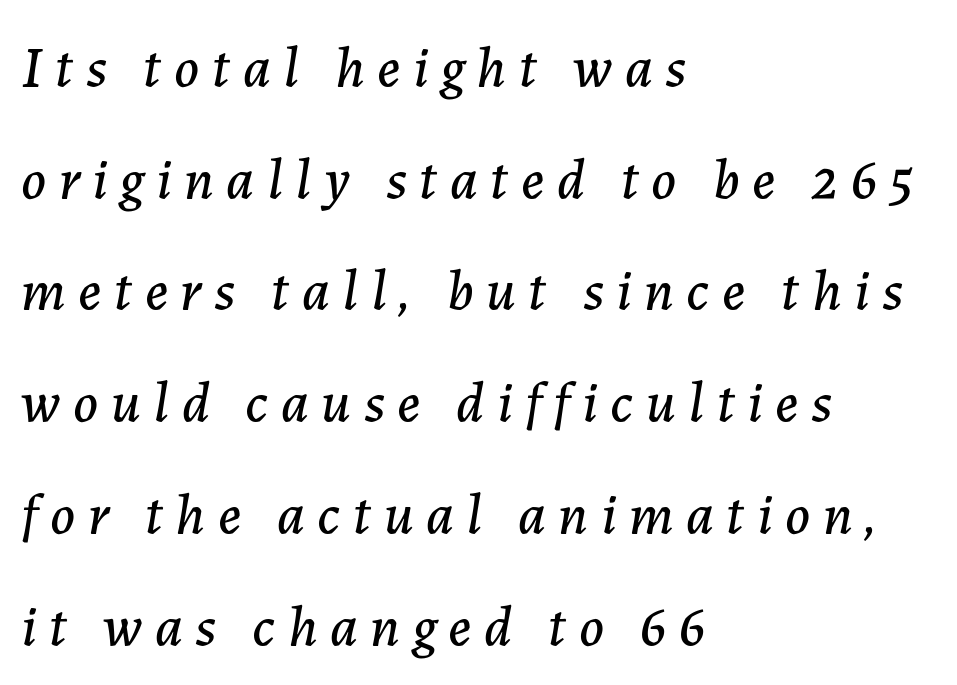
{"italic": "yes", "lean": "right", "slant_degrees": 7, "width": "normal", "stroke_contrast": "low", "x_height": "medium", "monospaced": "no", "underline": "no", "align": "left", "line_spacing": "loose", "line_spacing_ratio": 1.96, "letter_spacing": "wide", "letter_spacing_em": 0.22, "glyph_px": 57}
